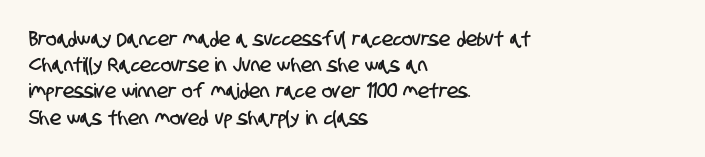
Interline gaps are of average width in this sample. Students, note that the glyphs here touch the page at normal intervals. The lines are quadded left. A clean baseline with only descenders dipping below it.
